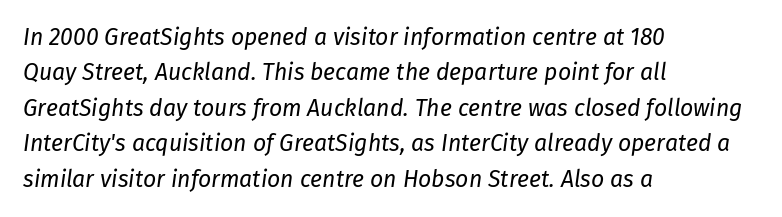
Caption: standard tracking, unaltered. No word sits above an underline. The ragged edge is on the right, which tells us the setting is flush left. Weight: not bold — regular or lighter. In terms of posture, this sample is oblique. Regular leading.
